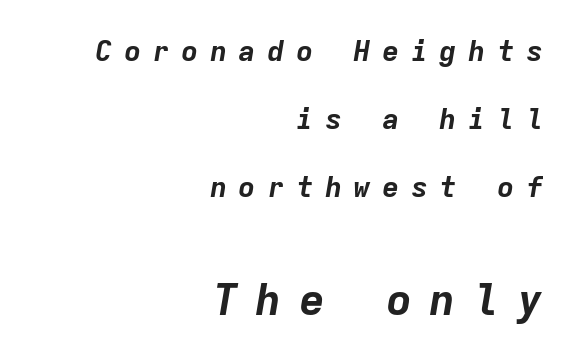
A typesetter would call this heavily tracked-out type. This sample has the even, mechanical cadence of fixed-width lettering. Does the copy run flush right? Yes — the right margin is perfectly even. Slant detected: the letters are inclined. The rendering uses a large line-height, opening up the rows.
